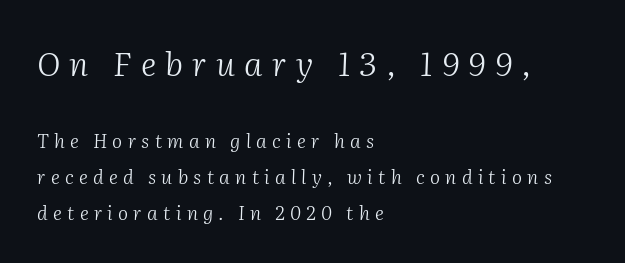
{"serif": "yes", "italic": "yes", "lean": "right", "slant_degrees": 2, "bold": "no", "weight": "light", "width": "normal", "stroke_contrast": "medium", "x_height": "medium", "monospaced": "no", "underline": "no", "align": "left", "line_spacing_ratio": 1.88, "letter_spacing": "wide", "letter_spacing_em": 0.28, "larger_block": "first", "size_ratio": 1.74, "glyph_px": 33}
